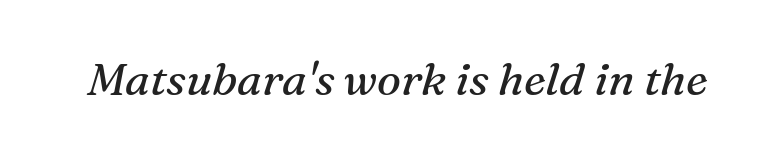
Weight class: somewhere from thin through regular. Rendered with sloped, italic letterforms. Note the varied advance widths — an 'i' is clearly narrower than an 'm'. Spacing between characters is what you'd get straight out of the box. The designer went with a serif here, giving each stem small feet. Beneath every word, the page is bare.
